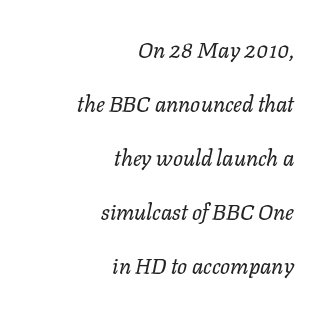
Q: Is the text bold? A: No.
Q: Is the text italic (slanted)? A: Yes, it leans right by about 11 degrees.
Q: Is the text underlined? A: No.
Q: How is the paragraph aligned? A: Right-aligned.
Q: Is the spacing between letters normal or unusually wide? A: Normal.
Q: Is the spacing between lines tight, normal or loose? A: Loose.
